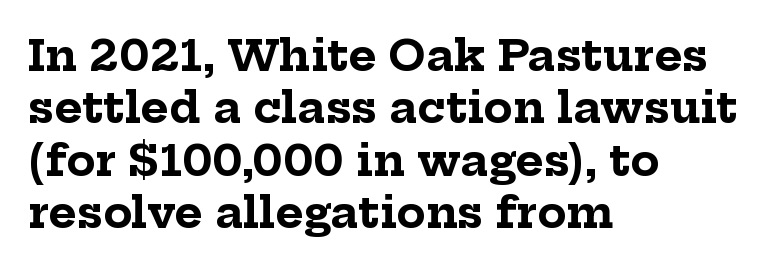
The image shows 43 px bold serif type, upright; set left-aligned, line spacing 1.22x, normal letter spacing, not underlined; low stroke contrast and a medium x-height.
